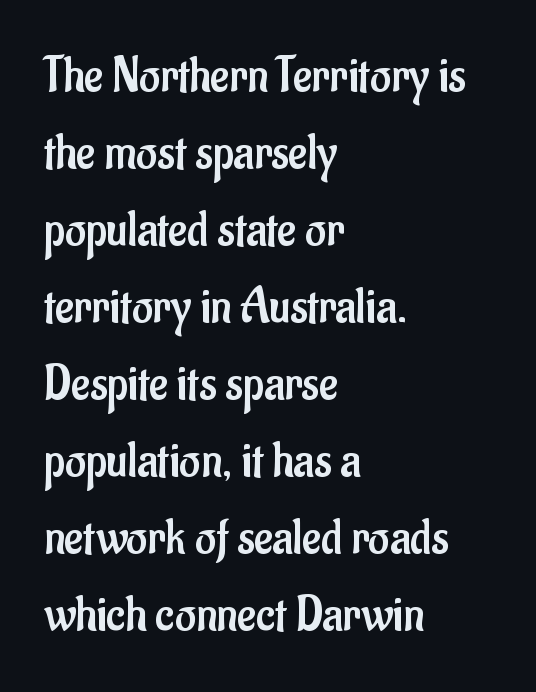
Stroke terminals: plain, sans-serif. A normal amount of white space separates one row of letters from the next. A roman cut, with each character standing at attention. Nothing heavy about these letters — not bold at all. Descenders hang freely into open space. Looks like regular typesetting: each glyph gets only the width it needs.
